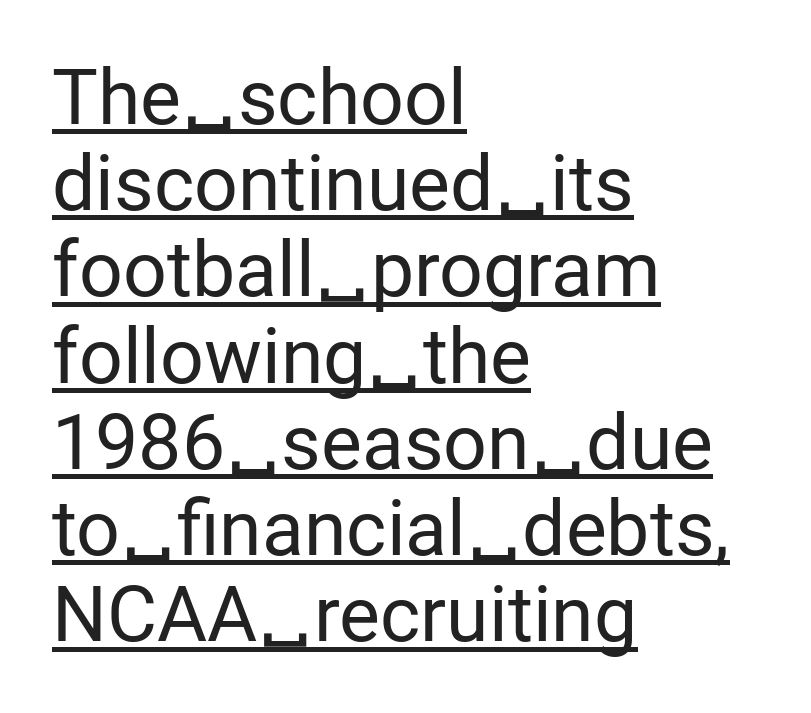
{"serif": "no", "italic": "no", "bold": "no", "weight": "regular", "width": "normal", "stroke_contrast": "low", "x_height": "medium", "monospaced": "no", "underline": "yes", "align": "left", "line_spacing": "tight", "line_spacing_ratio": 1.12, "letter_spacing": "normal", "letter_spacing_em": 0.0, "glyph_px": 77}
